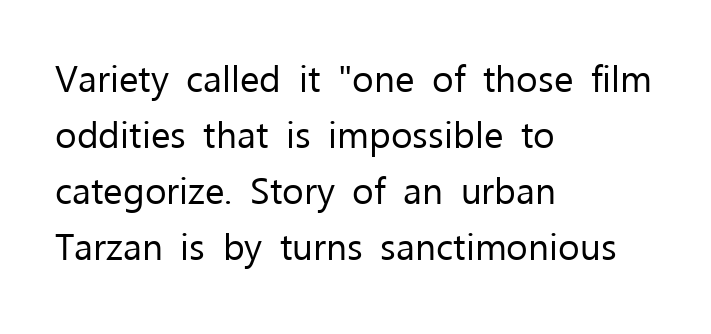
Q: Is the text bold? A: No.
Q: Is the text italic (slanted)? A: No, it is upright.
Q: Is the typeface a serif or a sans-serif typeface? A: Sans-serif.
Q: Is the text underlined? A: No.
Q: How is the paragraph aligned? A: Left-aligned.
Q: Is the spacing between letters normal or unusually wide? A: Normal.
Q: Is the spacing between lines tight, normal or loose? A: Normal.
Q: Width (condensed, normal, or wide)? A: Normal.
Q: Stroke contrast? A: Low.
Q: x-height? A: Medium.
Q: Monospaced? A: No.
